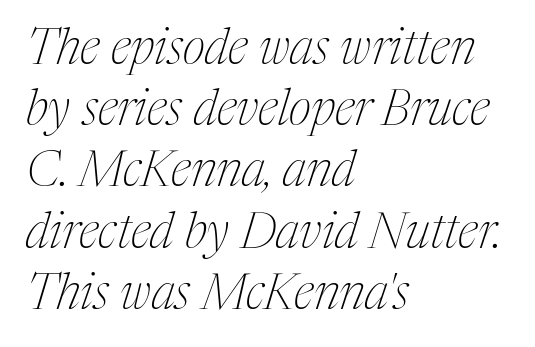
The image shows 49 px thin, condensed serif type, italic (leaning right); set left-aligned, normal line spacing (1.25x), normal letter spacing, not underlined; medium stroke contrast and a medium x-height.
